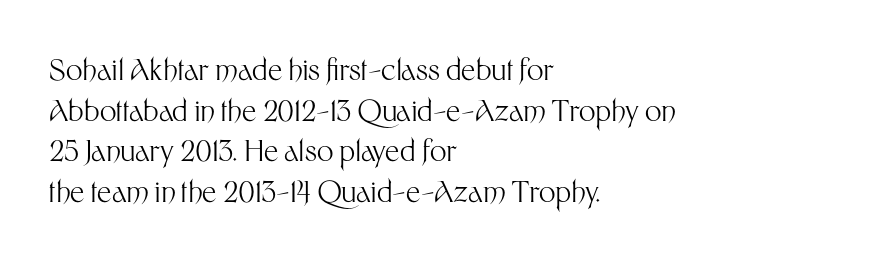
{"serif": "no", "italic": "no", "bold": "no", "weight": "light", "width": "normal", "stroke_contrast": "medium", "x_height": "medium", "monospaced": "no", "underline": "no", "align": "left", "line_spacing": "normal", "line_spacing_ratio": 1.4, "letter_spacing": "normal", "letter_spacing_em": 0.0, "glyph_px": 29}
